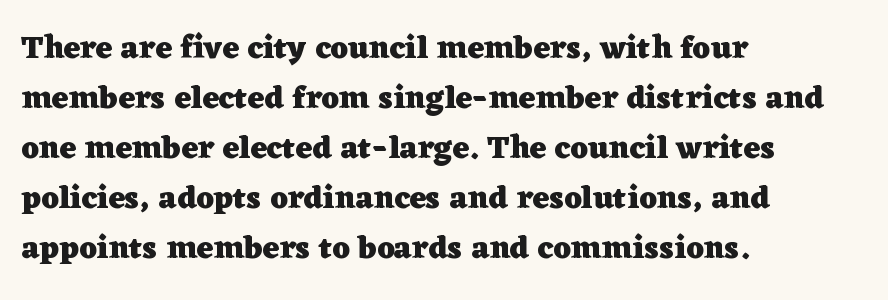
{"serif": "yes", "italic": "no", "bold": "yes", "weight": "heavy", "width": "wide", "stroke_contrast": "low", "x_height": "medium", "monospaced": "no", "underline": "no", "align": "left", "line_spacing": "normal", "line_spacing_ratio": 1.56, "letter_spacing": "normal", "letter_spacing_em": 0.0, "glyph_px": 32}
